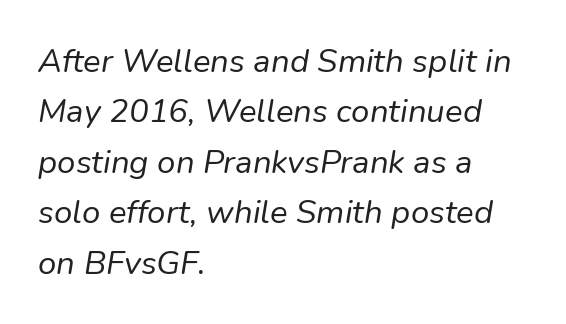
{"italic": "yes", "lean": "right", "slant_degrees": 9, "bold": "no", "weight": "regular", "width": "normal", "stroke_contrast": "low", "x_height": "medium", "monospaced": "no", "underline": "no", "align": "left", "line_spacing": "normal", "line_spacing_ratio": 1.53, "letter_spacing": "normal", "letter_spacing_em": 0.0, "glyph_px": 33}
